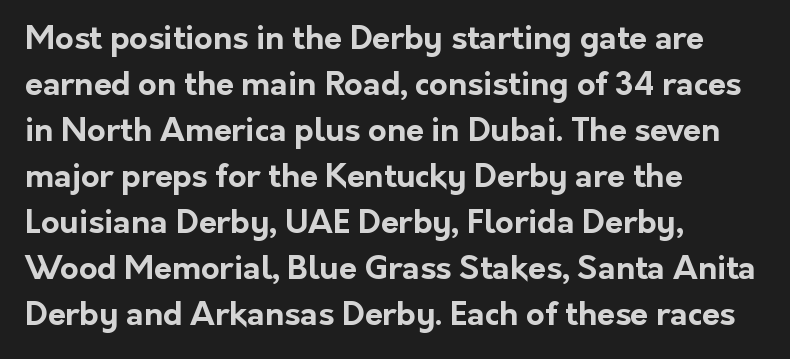
The image shows 32 px bold sans-serif type, upright; set left-aligned, normal line spacing (1.44x), normal letter spacing, not underlined; low stroke contrast and a medium x-height.
